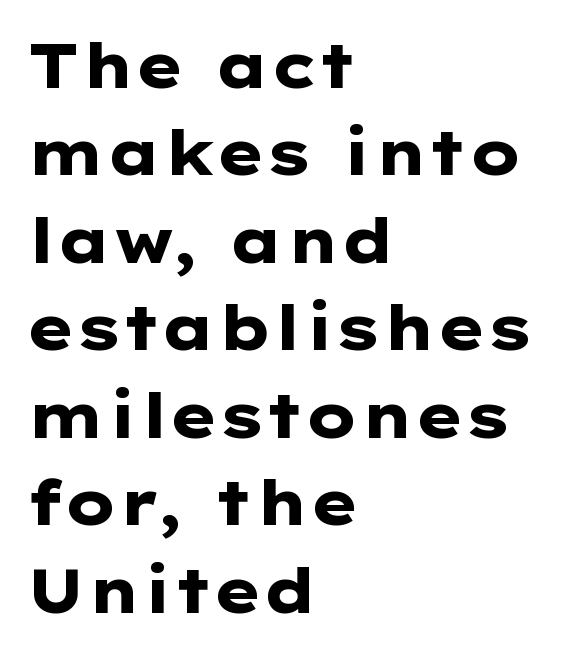
The image shows 62 px heavy, wide sans-serif type, upright; set left-aligned, normal line spacing (1.41x), normal letter spacing, not underlined; low stroke contrast and a medium x-height.
